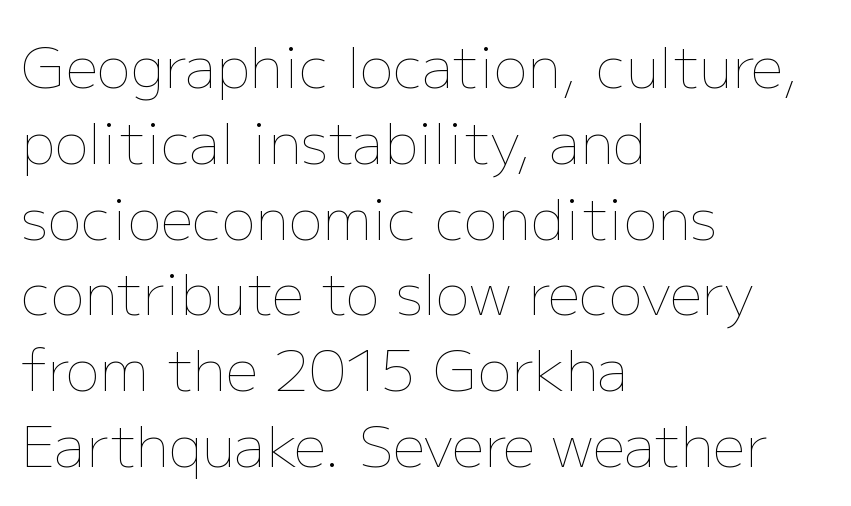
The image shows 57 px thin type, upright; set left-aligned, normal line spacing (1.33x), normal letter spacing, not underlined; low stroke contrast and a medium x-height.
